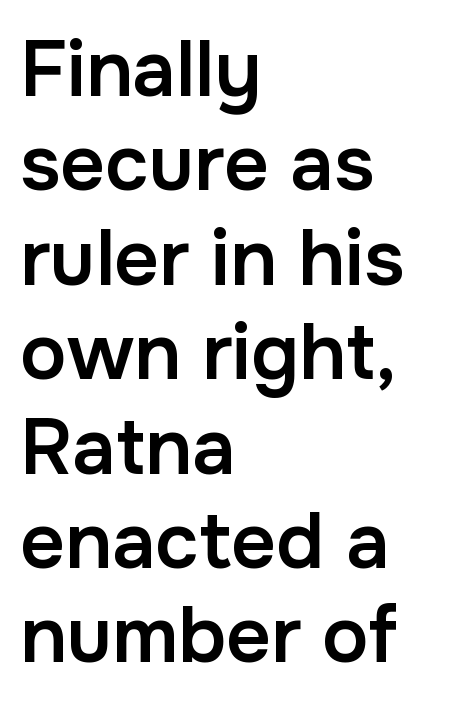
Check the space under the baseline: it is left empty. The letters stand upright; this is a roman face. Is the letter spacing exaggerated? No — it looks like the ordinary default. One-word summary of the alignment: left.
